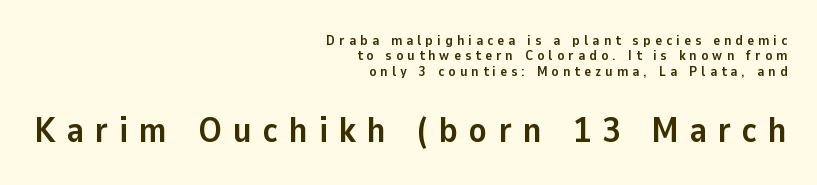
{"serif": "no", "italic": "no", "bold": "yes", "weight": "semibold", "width": "normal", "stroke_contrast": "low", "x_height": "medium", "monospaced": "no", "underline": "no", "align": "right", "line_spacing": "tight", "line_spacing_ratio": 1.09, "letter_spacing": "wide", "letter_spacing_em": 0.31, "larger_block": "second", "size_ratio": 2.57, "glyph_px": 36}
